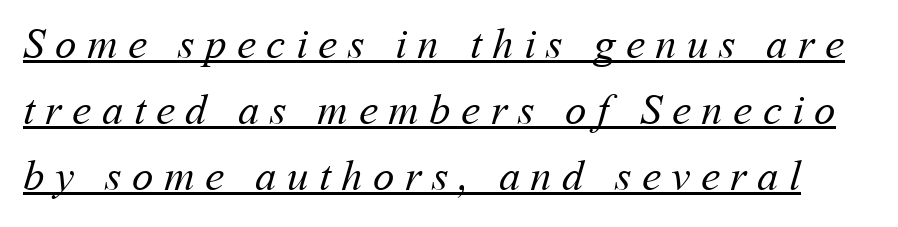
The image shows 43 px regular-weight type; set normal line spacing (1.53x), unusually wide letter spacing (+0.24 em), underlined; medium stroke contrast and a medium x-height.
